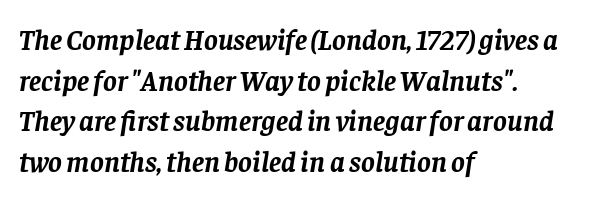
The rag falls on the right side of this text block. Tracking here is standard; glyphs follow each other at the usual distance. Do the characters align in a grid? No, the font is proportional. The rendering uses a moderate line-height, typical for paragraphs. Beneath every word, the page is bare.
